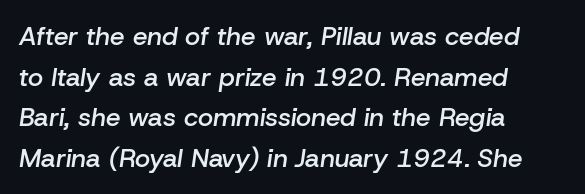
The image shows 26 px text type, italic (leaning right); set left-aligned, normal line spacing (1.56x), normal letter spacing, not underlined.
